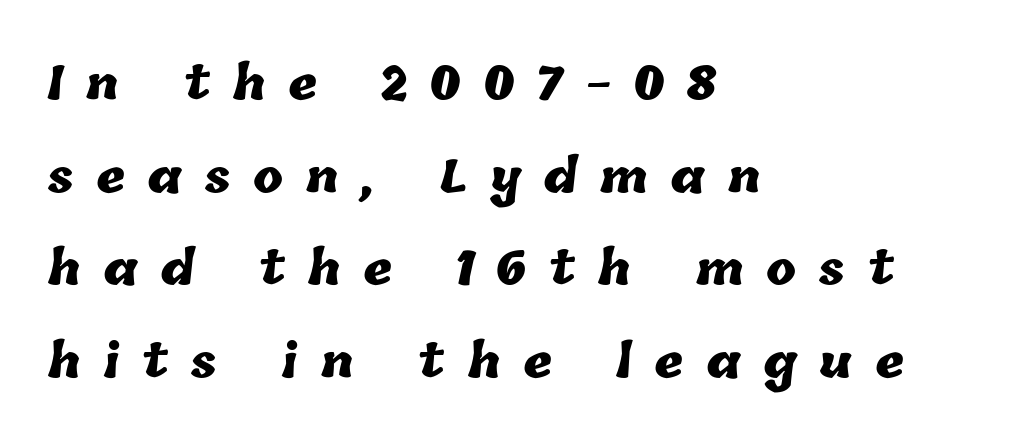
The image shows 45 px heavy type; set left-aligned, loose line spacing (2.06x), unusually wide letter spacing (+0.49 em), not underlined; low stroke contrast and a medium x-height.
